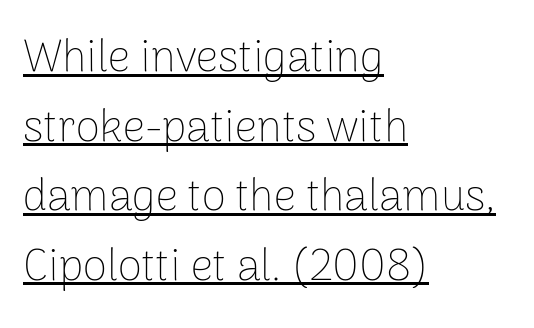
The image shows 44 px thin sans-serif type, upright; set left-aligned, normal line spacing (1.58x), normal letter spacing, underlined; low stroke contrast and a medium x-height.
